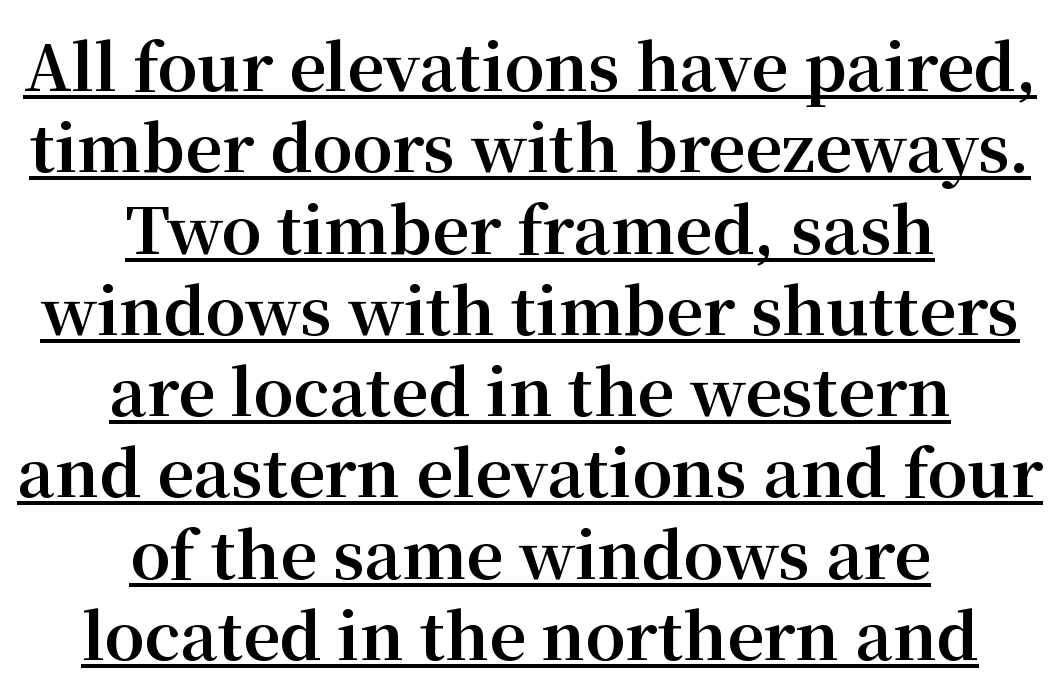
The image shows 64 px bold serif type, upright; set centered, normal line spacing (1.27x), normal letter spacing, underlined; medium stroke contrast and a medium x-height.
